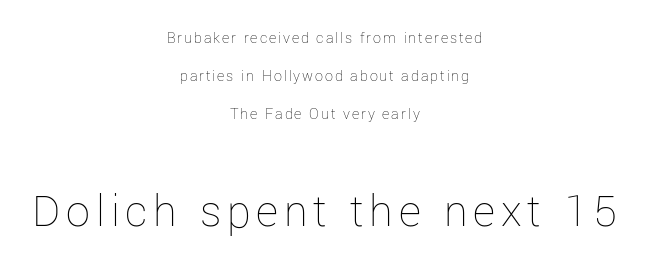
The image shows 48 px thin type, upright; set centered, loose line spacing (2.39x), not underlined; the second (bottom) block is 3.0x larger; low stroke contrast and a medium x-height.
